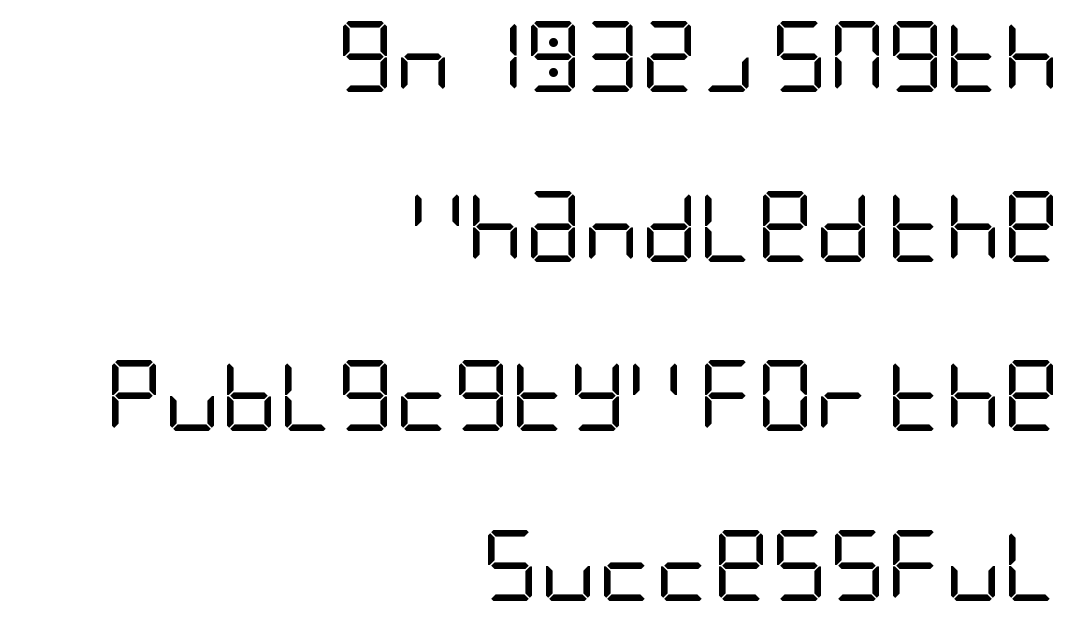
Q: Is the text bold? A: No.
Q: Is the text italic (slanted)? A: No, it is upright.
Q: Is the typeface a serif or a sans-serif typeface? A: Sans-serif.
Q: Is the text underlined? A: No.
Q: How is the paragraph aligned? A: Right-aligned.
Q: Is the spacing between letters normal or unusually wide? A: Normal.
Q: Is the spacing between lines tight, normal or loose? A: Loose.
Q: Width (condensed, normal, or wide)? A: Condensed.
Q: Stroke contrast? A: Low.
Q: x-height? A: Large.
